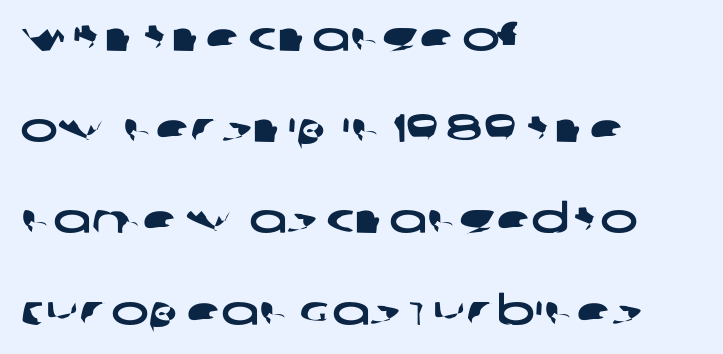
The image shows 40 px wide sans-serif type; set left-aligned, loose line spacing (2.28x), normal letter spacing, not underlined; low stroke contrast and a large x-height.
